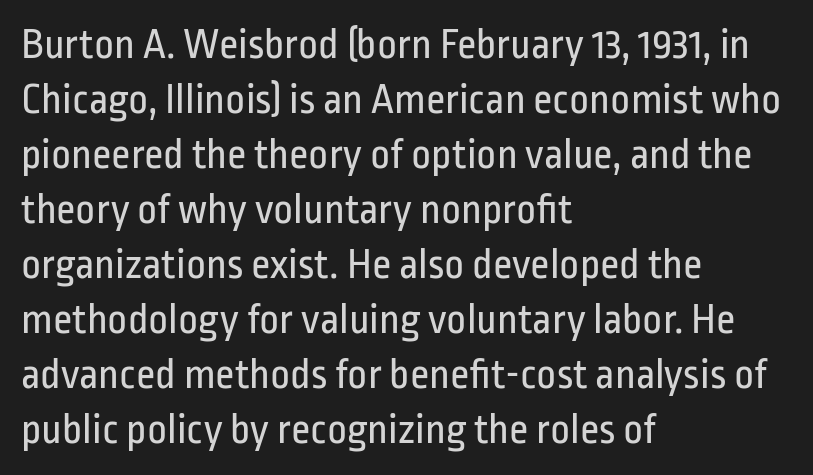
The letters stand upright; this is a roman face. Visually the block forms a straight wall on the left and a jagged coastline on the right. Varying glyph widths throughout — classic text-font behaviour. This is not heavy type; no bold has been used.
